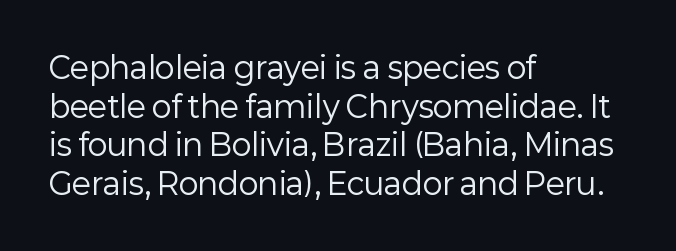
The image shows 30 px regular-weight sans-serif type, upright; set left-aligned, normal line spacing (1.29x), normal letter spacing, not underlined; low stroke contrast and a medium x-height.
